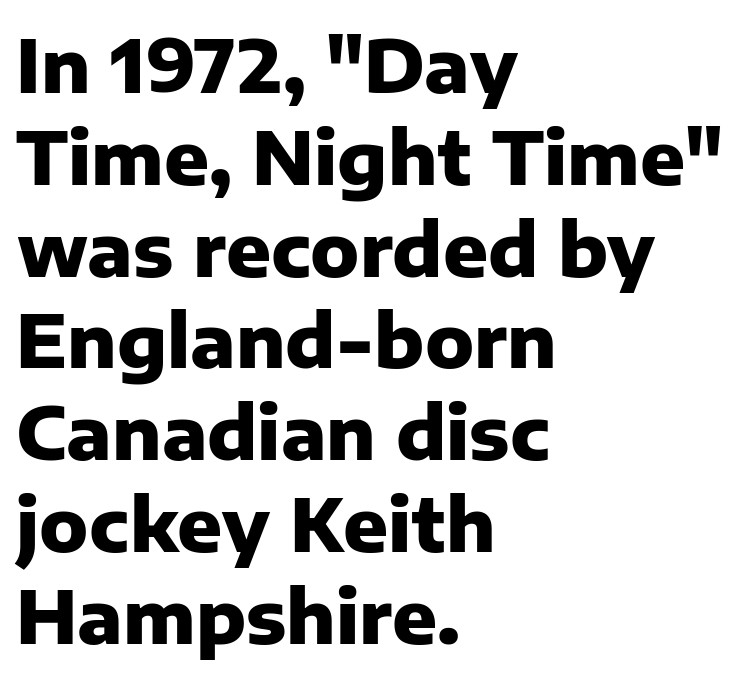
Decoration check: the copy has no underline. Regarding serifs, this sample does without them. The face used here is proportionally spaced, like ordinary book or web type. Between one letter and the next there's only the usual sliver of space.
